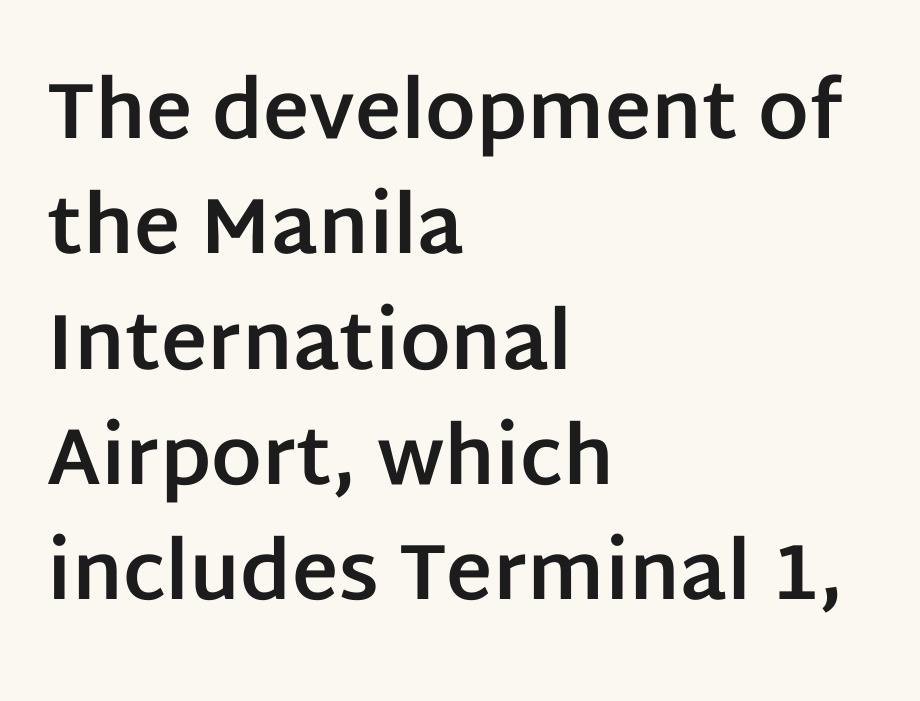
The image shows 79 px bold sans-serif type, upright; set left-aligned, normal line spacing (1.46x), normal letter spacing, not underlined; low stroke contrast and a large x-height.
